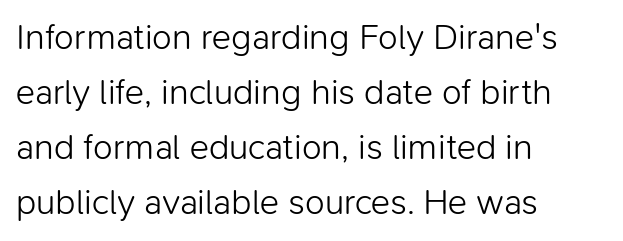
Q: Is the text bold? A: No.
Q: Is the text italic (slanted)? A: No, it is upright.
Q: Is the typeface a serif or a sans-serif typeface? A: Sans-serif.
Q: Is the text underlined? A: No.
Q: How is the paragraph aligned? A: Left-aligned.
Q: Is the spacing between letters normal or unusually wide? A: Normal.
Q: Is the spacing between lines tight, normal or loose? A: Normal.
Q: Width (condensed, normal, or wide)? A: Normal.
Q: Stroke contrast? A: Low.
Q: x-height? A: Medium.
Q: Monospaced? A: No.
